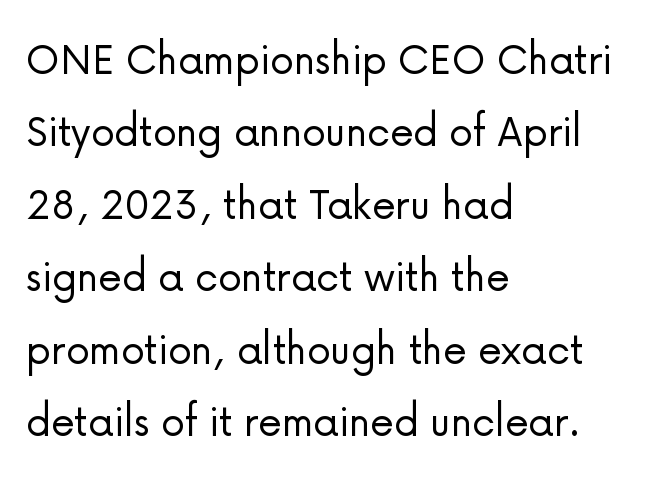
The image shows 48 px light sans-serif type, upright; set left-aligned, normal line spacing (1.51x), normal letter spacing, not underlined; low stroke contrast and a medium x-height.
